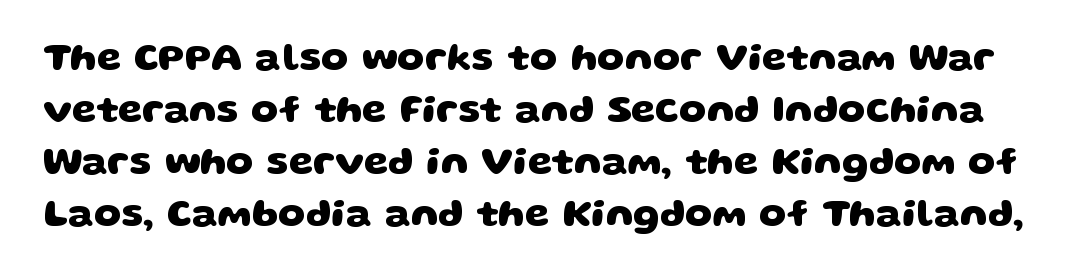
Note the varied advance widths — an 'i' is clearly narrower than an 'm'. Honestly, there is no underline to notice here at all. Does the weight exceed regular? Yes, all the way to bold. Words appear dense and cohesive because spacing is normal. Leading matches the norm, producing a regular column.
